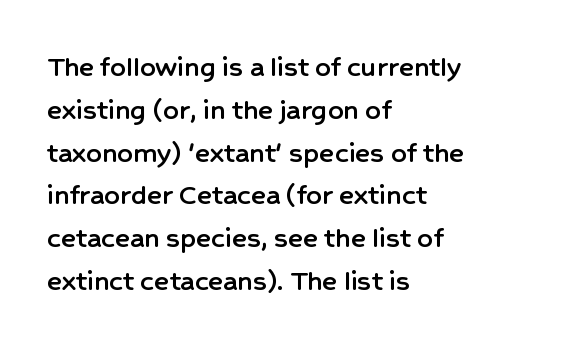
The lines sit at an ordinary, default distance from one another. Alignment: flush left. You could call the tracking neutral — neither tight nor loose. Every character sits straight up, as roman type does.
